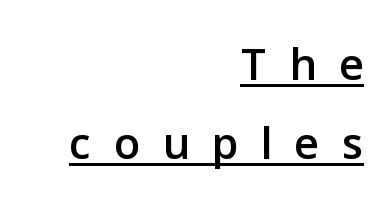
The glyphs in this specimen are sans serif. Compared with undecorated copy, this sample adds a rule below the words. Characters remain perfectly vertical along every line. The typesetter chose a ragged-left arrangement here.
